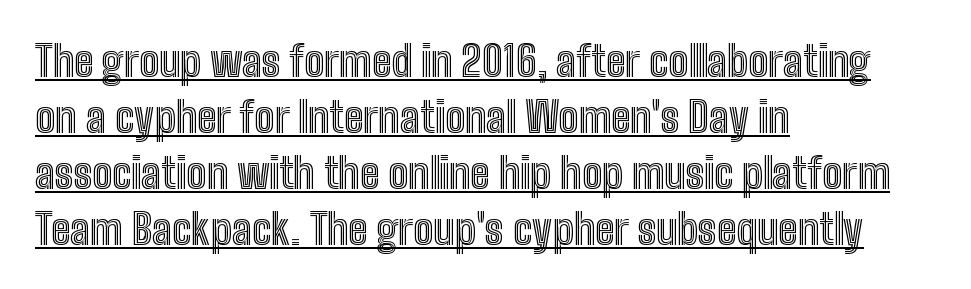
{"italic": "no", "width": "condensed", "x_height": "medium", "monospaced": "no", "underline": "yes", "align": "left", "line_spacing": "normal", "line_spacing_ratio": 1.33, "letter_spacing": "normal", "letter_spacing_em": 0.0, "glyph_px": 42}
